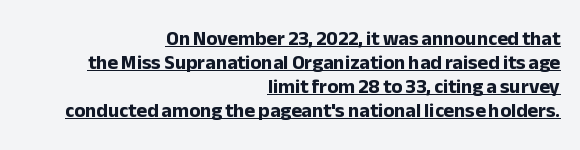
{"italic": "no", "bold": "yes", "underline": "yes", "align": "right", "line_spacing_ratio": 1.2, "letter_spacing": "normal", "letter_spacing_em": 0.0, "glyph_px": 20}
